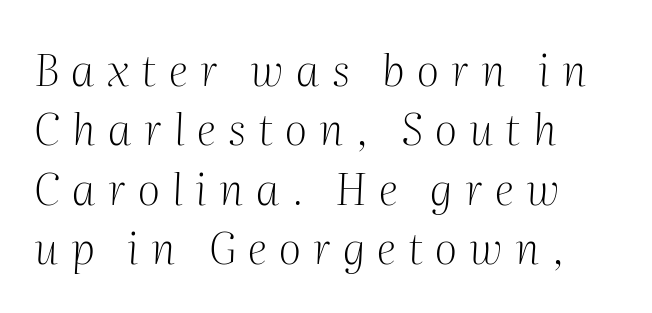
This rendering employs a face with finishing strokes, i.e., a serif. These lines are rendered in a variable-pitch font. In terms of letterspacing, this is a distinctly airy, spread setting. Any mark beneath the type? The region is blank.
